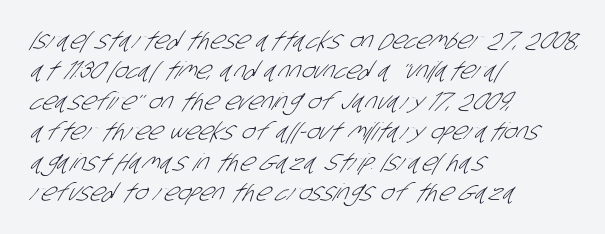
The paragraph shown leans on its left margin. This rendering features lettering with no underline. How are the letters spaced? Ordinarily, with no added tracking. A normal amount of white space separates one row of letters from the next.
